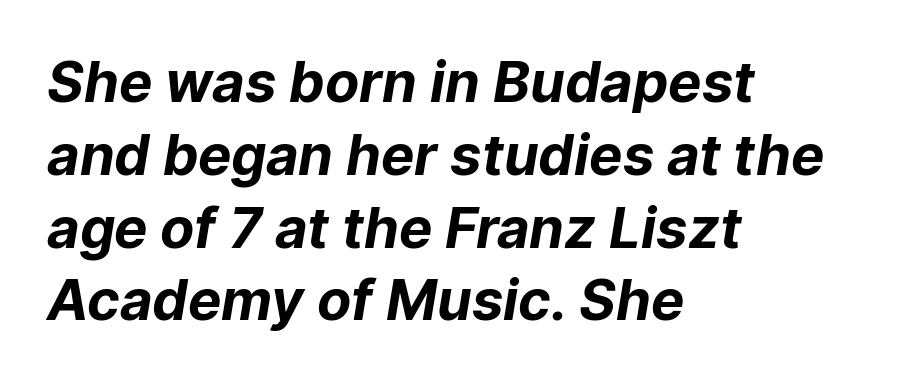
Q: Is the text bold? A: Yes.
Q: Is the typeface a serif or a sans-serif typeface? A: Sans-serif.
Q: Is the text underlined? A: No.
Q: How is the paragraph aligned? A: Left-aligned.
Q: Is the spacing between letters normal or unusually wide? A: Normal.
Q: Is the spacing between lines tight, normal or loose? A: Normal.
Q: Width (condensed, normal, or wide)? A: Normal.
Q: Stroke contrast? A: Low.
Q: x-height? A: Medium.
Q: Monospaced? A: No.
